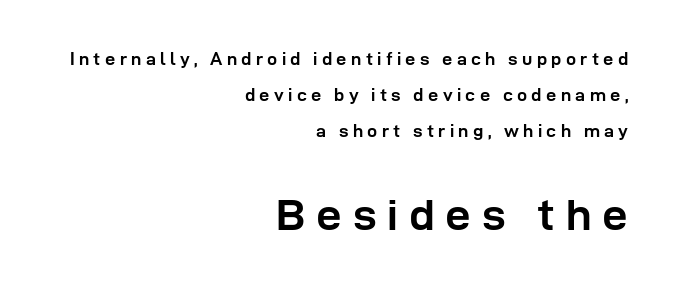
The image shows 45 px semibold sans-serif type, upright; set right-aligned, loose line spacing (2.0x), unusually wide letter spacing (+0.24 em), not underlined; the second (bottom) block is 2.5x larger; low stroke contrast and a medium x-height.
